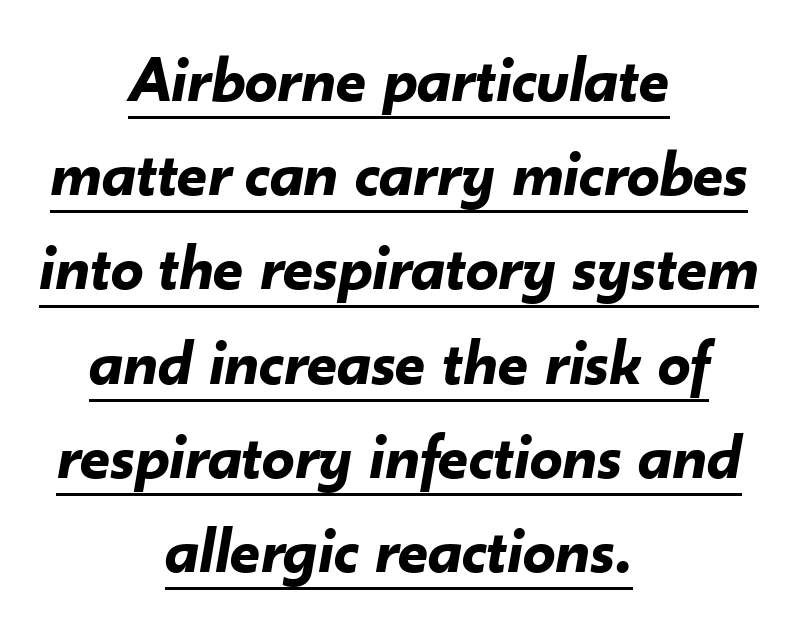
Is this a fixed-width face? No — the glyphs have proportional, varying widths. Each new line begins a customary step beneath the previous one. The lines are quadded center. The passage shown leans; its letterforms are oblique. As a designer I'd log this as weight 700, bold. Descenders here cross a horizontal rule under the line.
